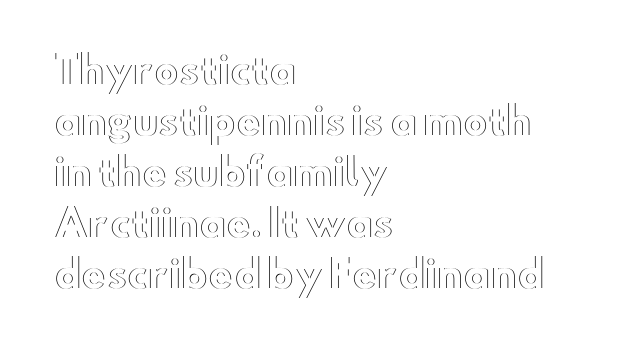
The image shows 37 px wide type, upright; set left-aligned, normal line spacing (1.38x), normal letter spacing, not underlined; a small x-height.
